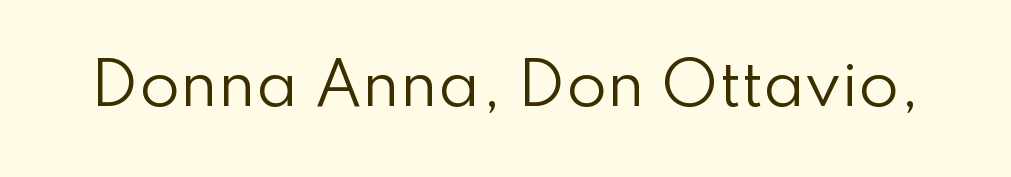
{"serif": "no", "italic": "no", "bold": "no", "weight": "regular", "width": "normal", "stroke_contrast": "low", "x_height": "small", "monospaced": "no", "underline": "no", "letter_spacing": "normal", "letter_spacing_em": 0.0, "glyph_px": 59}
